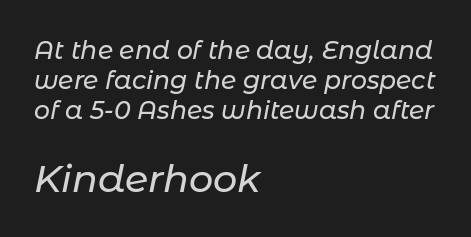
Q: Is the text italic (slanted)? A: Yes, it leans right by about 11 degrees.
Q: Is the text underlined? A: No.
Q: How is the paragraph aligned? A: Left-aligned.
Q: Is the spacing between letters normal or unusually wide? A: Normal.
Q: Which block of text is set in a larger size, the first (top) or the second (bottom)? A: The second (bottom) one.
Q: Width (condensed, normal, or wide)? A: Normal.
Q: Stroke contrast? A: Low.
Q: x-height? A: Medium.
Q: Monospaced? A: No.
